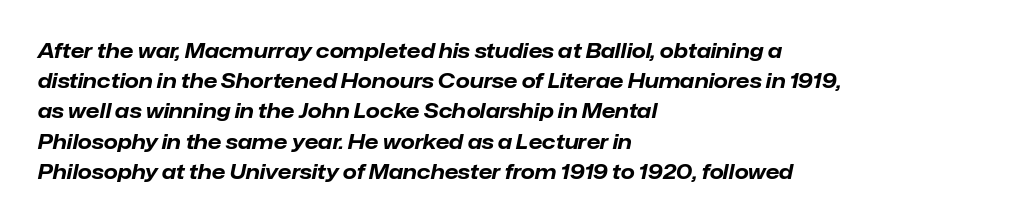
The image shows 20 px bold type, italic (leaning right); set left-aligned, normal line spacing (1.51x), normal letter spacing, not underlined.
